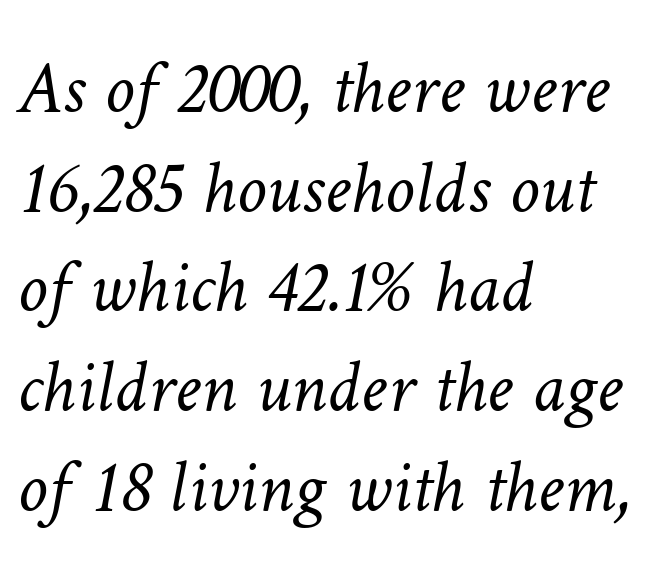
{"bold": "no", "weight": "light", "width": "normal", "stroke_contrast": "low", "x_height": "medium", "monospaced": "no", "underline": "no", "align": "left", "line_spacing": "normal", "line_spacing_ratio": 1.33, "letter_spacing": "normal", "letter_spacing_em": 0.0, "glyph_px": 75}
